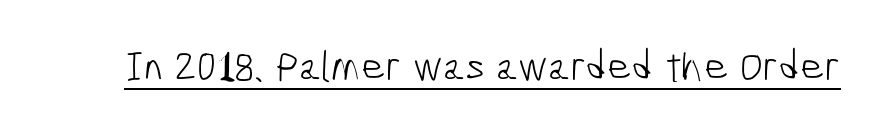
The image shows 42 px light, condensed sans-serif type; set normal letter spacing, underlined; low stroke contrast and a medium x-height.
